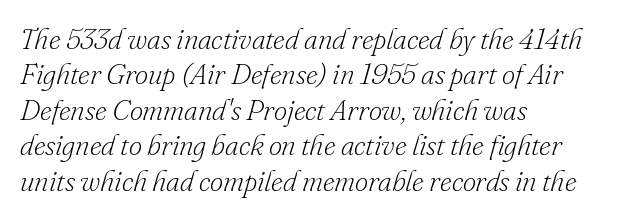
{"serif": "yes", "italic": "yes", "lean": "right", "slant_degrees": 16, "bold": "no", "weight": "light", "width": "normal", "stroke_contrast": "low", "x_height": "small", "monospaced": "no", "underline": "no", "align": "left", "line_spacing_ratio": 1.22, "letter_spacing": "normal", "letter_spacing_em": 0.0, "glyph_px": 29}
